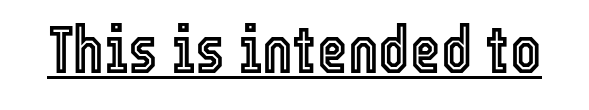
Think of a printed novel: that variable character pitch is what you see here. The line texture is even and compact thanks to regular tracking. Posture: straight, roman, zero tilt. The passage shown is underscored from start to finish.
